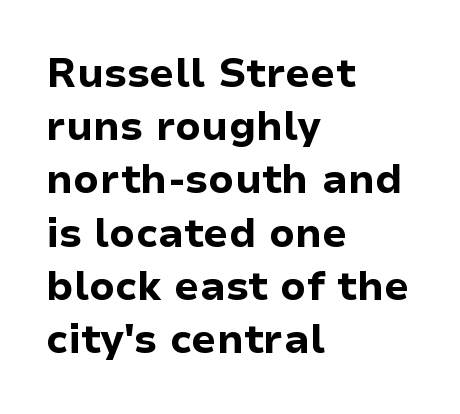
Q: Is the text bold? A: Yes.
Q: Is the text italic (slanted)? A: No, it is upright.
Q: Is the typeface a serif or a sans-serif typeface? A: Sans-serif.
Q: Is the text underlined? A: No.
Q: How is the paragraph aligned? A: Left-aligned.
Q: Is the spacing between letters normal or unusually wide? A: Normal.
Q: Is the spacing between lines tight, normal or loose? A: Normal.
Q: Width (condensed, normal, or wide)? A: Normal.
Q: Stroke contrast? A: Low.
Q: x-height? A: Medium.
Q: Monospaced? A: No.
